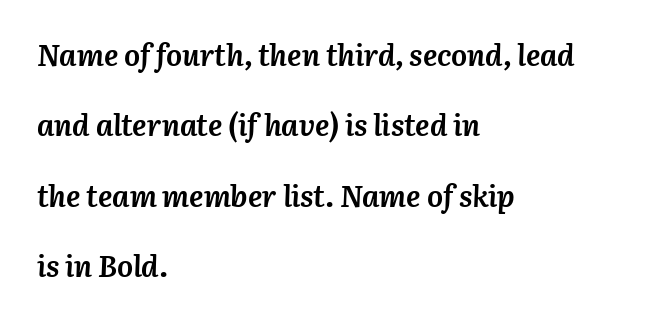
Note the varied advance widths — an 'i' is clearly narrower than an 'm'. A full-strength bold gives these letters their thick strokes. Designer's note — italics engaged. Underlining? Definitely not there. Leftover space on each line is placed entirely after the last word. Between one letter and the next there's only the usual sliver of space.
